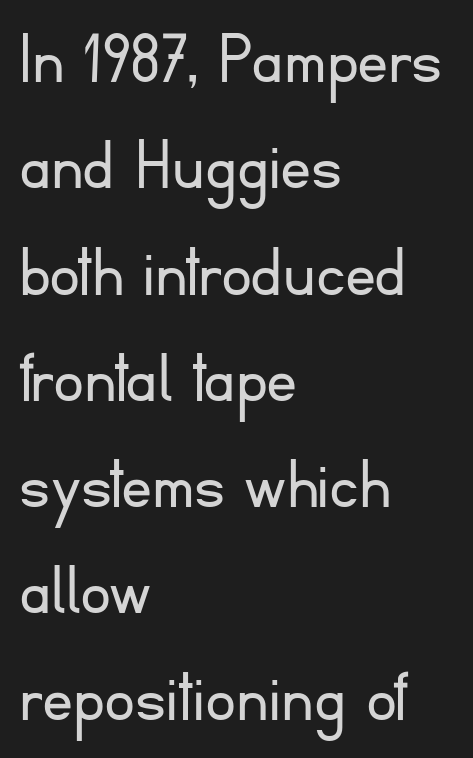
The image shows 77 px light sans-serif type, upright; set left-aligned, normal line spacing (1.38x), normal letter spacing, not underlined; low stroke contrast and a small x-height.
